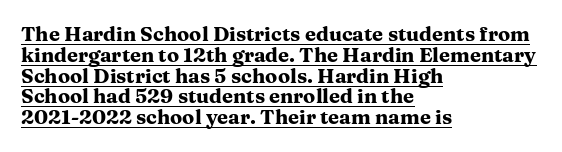
This is roman type, the default non-slanted kind. Spacing between characters is what you'd get straight out of the box. The passage shown is underscored from start to finish. Which margin do the lines hug? The left one — the right edge is uneven. Honestly, the rows look squashed on top of each other.
